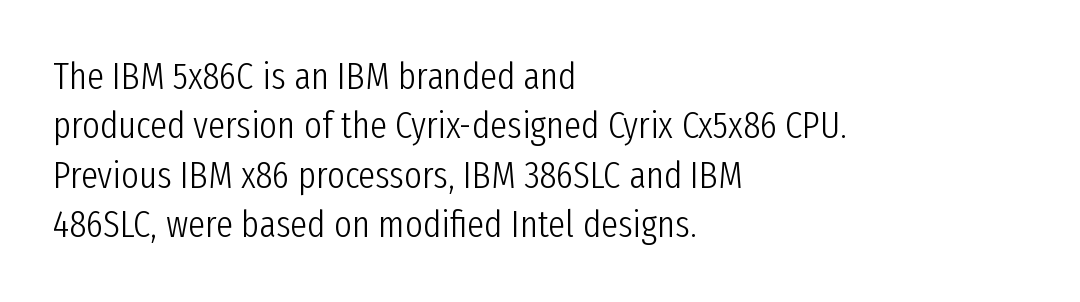
A sans-serif font was chosen for this passage. The vertical gap from one line to the next is medium. Looks like regular typesetting: each glyph gets only the width it needs. Counters stay open thanks to moderate or lighter strokes. Unmarked baselines from the first word to the last. The letters sit at their default tracking, neither squeezed nor spread.
